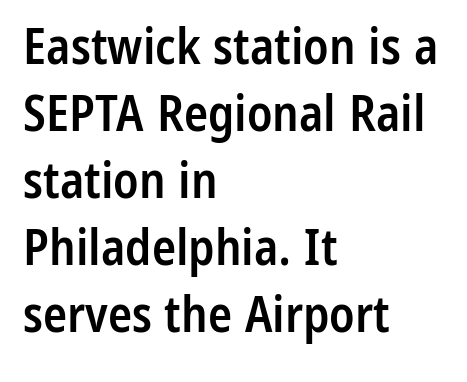
Q: Is the text bold? A: Semi-bold.
Q: Is the text italic (slanted)? A: No, it is upright.
Q: Is the typeface a serif or a sans-serif typeface? A: Sans-serif.
Q: Is the text underlined? A: No.
Q: How is the paragraph aligned? A: Left-aligned.
Q: Is the spacing between letters normal or unusually wide? A: Normal.
Q: Is the spacing between lines tight, normal or loose? A: Normal.
Q: Width (condensed, normal, or wide)? A: Condensed.
Q: Stroke contrast? A: Low.
Q: x-height? A: Medium.
Q: Monospaced? A: No.
